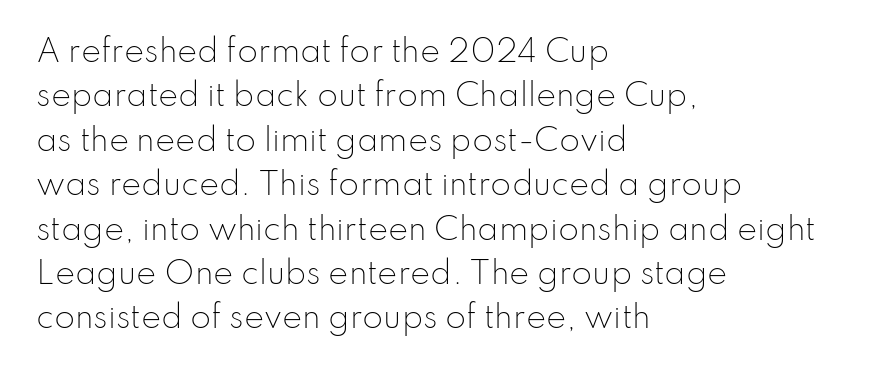
The typography opts for an upright posture over an oblique one. These lines are set flush left with a ragged right edge. Nothing sits at the stroke ends, so this counts as sans-serif. Only glyphs here, with clear space below each row. The font sits on the lighter half of the weight spectrum, regular included. Here the glyphs are tracked normally, forming tight word shapes.
